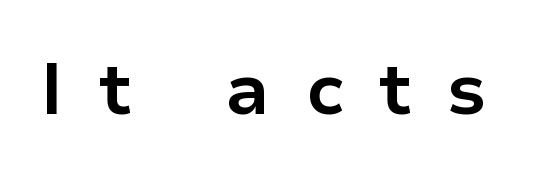
The face used here is rendered with a markedly widened letterfit. A dark, heavy texture on the line: the type is bold. This rendering employs a face without finishing strokes, i.e., a sans-serif. Words float on clear page, feet unadorned. Varying glyph widths throughout — classic text-font behaviour. Is there any slant? The stems are plumb.
